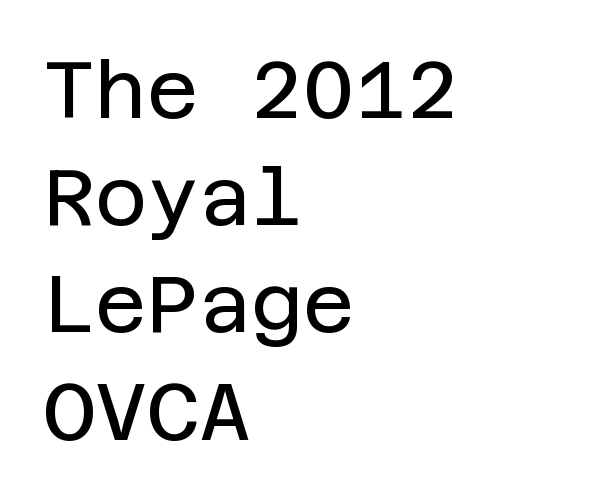
The image shows 80 px regular-weight sans-serif type, upright; set left-aligned, normal line spacing (1.34x), normal letter spacing, not underlined; low stroke contrast and a large x-height.
